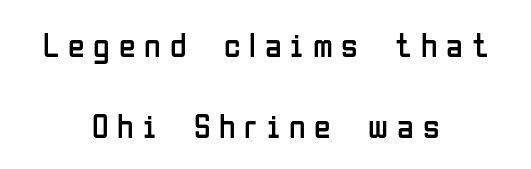
The image shows 34 px regular-weight, condensed sans-serif type, upright; set centered, loose line spacing (2.39x), unusually wide letter spacing (+0.26 em), not underlined; low stroke contrast and a medium x-height.
